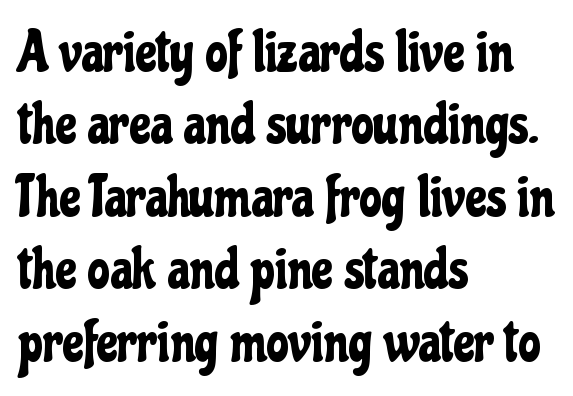
The image shows 57 px condensed sans-serif type, upright; set left-aligned, normal line spacing (1.27x), normal letter spacing, not underlined; low stroke contrast and a medium x-height.
